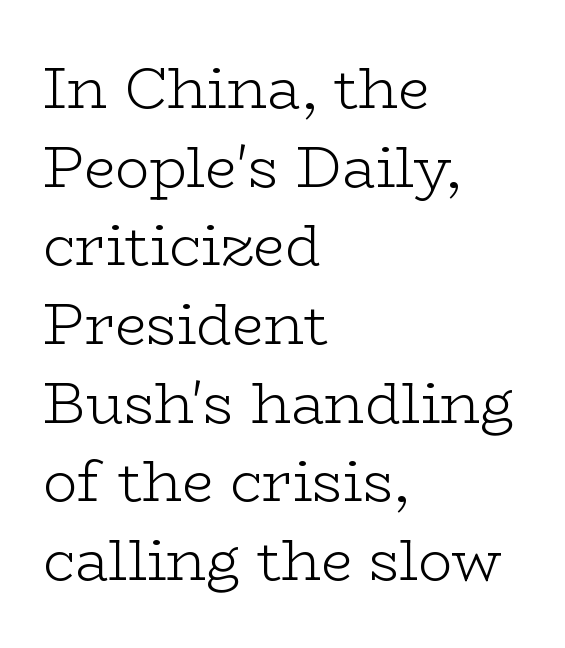
A light-to-regular cut is what we see here. Are there feet on the stems? There are — it's a serif. Do the characters align in a grid? No, the font is proportional. The face used here is rendered with its standard letterfit. These lines stack with their left ends in a neat column. Compared with typical paragraphs, the rows here are spaced about the same.
